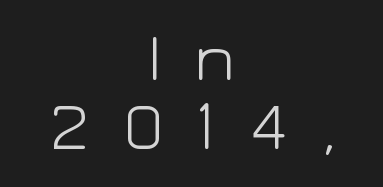
The image shows 68 px light, wide sans-serif type, upright; set centered, tight line spacing (1.01x), unusually wide letter spacing (+0.47 em), not underlined; low stroke contrast and a medium x-height.
